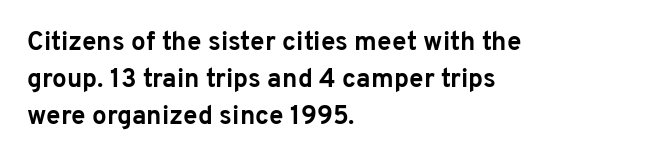
{"italic": "no", "bold": "yes", "underline": "no", "align": "left", "line_spacing": "normal", "line_spacing_ratio": 1.43, "letter_spacing": "normal", "letter_spacing_em": 0.0, "glyph_px": 26}
